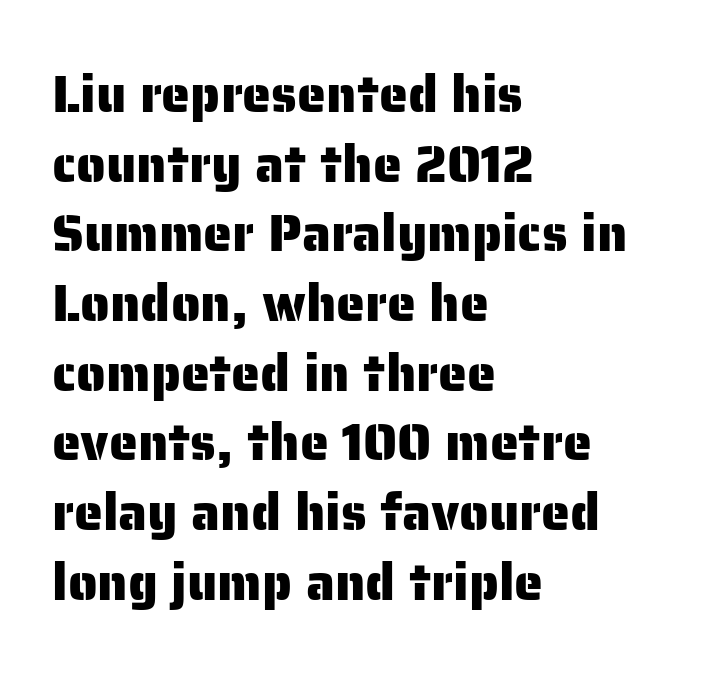
Q: Is the text italic (slanted)? A: No, it is upright.
Q: Is the typeface a serif or a sans-serif typeface? A: Sans-serif.
Q: Is the text underlined? A: No.
Q: How is the paragraph aligned? A: Left-aligned.
Q: Is the spacing between letters normal or unusually wide? A: Normal.
Q: Is the spacing between lines tight, normal or loose? A: Normal.
Q: Width (condensed, normal, or wide)? A: Normal.
Q: Stroke contrast? A: Low.
Q: x-height? A: Medium.
Q: Monospaced? A: No.
